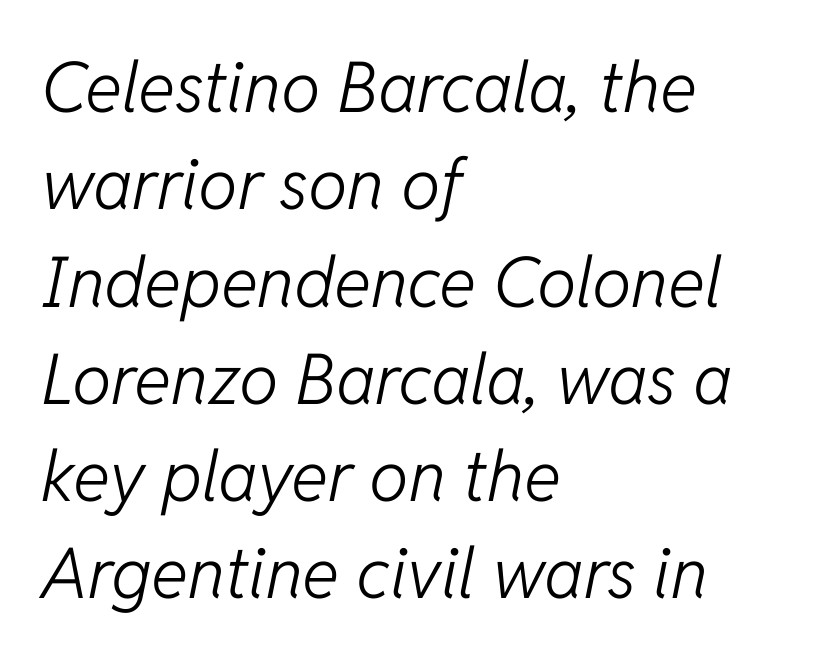
{"italic": "yes", "lean": "right", "slant_degrees": 11, "bold": "no", "weight": "light", "width": "normal", "stroke_contrast": "low", "x_height": "medium", "monospaced": "no", "underline": "no", "align": "left", "line_spacing": "normal", "line_spacing_ratio": 1.39, "letter_spacing": "normal", "letter_spacing_em": 0.0, "glyph_px": 70}
